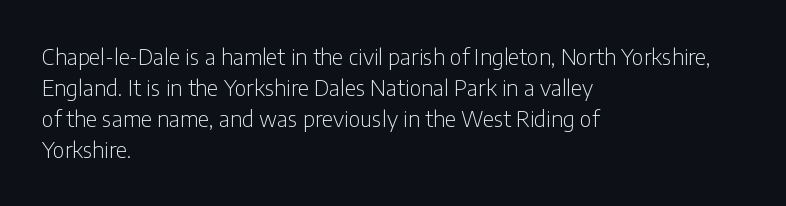
{"italic": "no", "bold": "no", "underline": "no", "align": "left", "line_spacing": "normal", "line_spacing_ratio": 1.41, "letter_spacing": "normal", "letter_spacing_em": 0.0, "glyph_px": 22}
